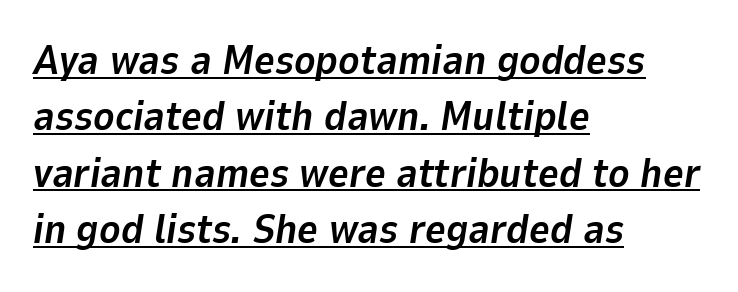
{"italic": "yes", "lean": "right", "slant_degrees": 9, "bold": "yes", "weight": "bold", "width": "normal", "stroke_contrast": "low", "x_height": "medium", "monospaced": "no", "underline": "yes", "align": "left", "line_spacing": "normal", "line_spacing_ratio": 1.41, "letter_spacing": "normal", "letter_spacing_em": 0.0, "glyph_px": 40}
